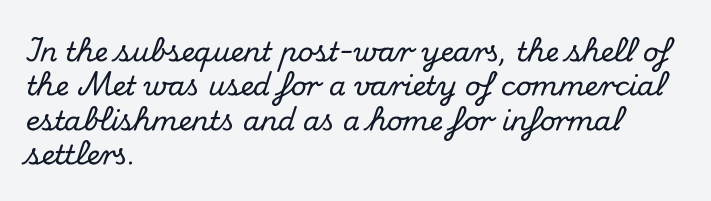
Lines of text with bare space underneath. The passage shown stacks its lines at a standard gap. Casual observation: everything's shoved over to the left.
